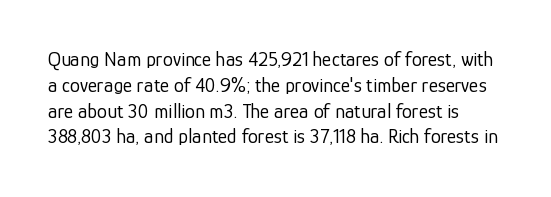
{"italic": "no", "bold": "no", "underline": "no", "line_spacing": "normal", "line_spacing_ratio": 1.29, "letter_spacing": "normal", "letter_spacing_em": 0.0, "glyph_px": 20}
